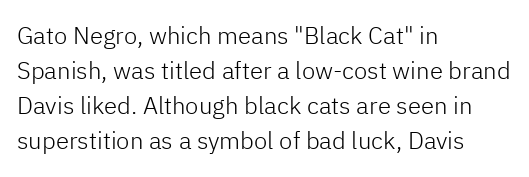
No word sits above an underline. This is the regular roman posture of the typeface. The lines in this sample share a left origin and differ only in where they stop. Successive baselines arrive at the customary interval.
